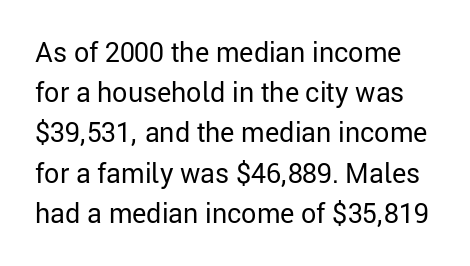
Q: Is the text bold? A: No.
Q: Is the text italic (slanted)? A: No, it is upright.
Q: Is the text underlined? A: No.
Q: Is the spacing between letters normal or unusually wide? A: Normal.
Q: Is the spacing between lines tight, normal or loose? A: Normal.
